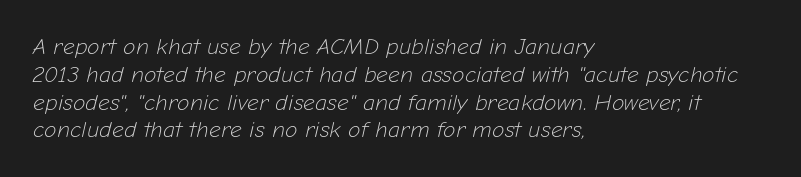
Alignment: flush left. The glyphs are unaccompanied by any horizontal stroke below them. Vertical stems look standard width or narrower in stroke. Quick note: italic. Compared with typical body copy, the letter spacing here is the same.
